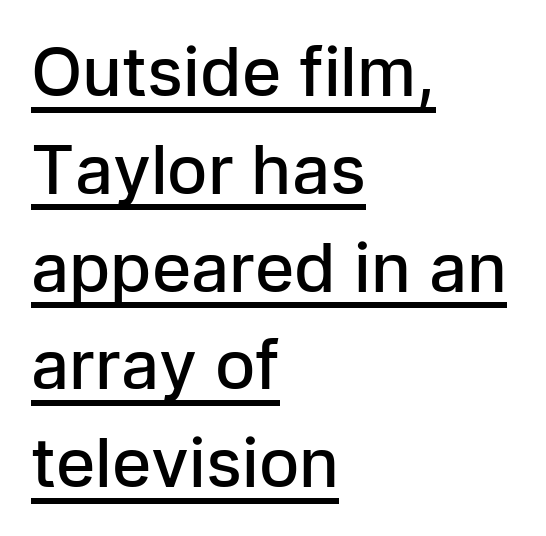
Looks like regular typesetting: each glyph gets only the width it needs. The rendering uses a moderate line-height, typical for paragraphs. Students, this is semibold: more ink than regular, less than bold. Nope, not italic — everything's standing straight. Compared with undecorated copy, this sample adds a rule below the words.
